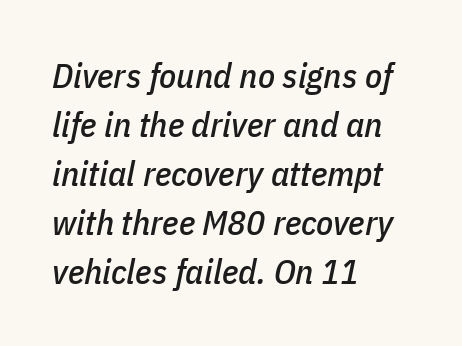
Q: Is the text italic (slanted)? A: Yes, it leans right by about 11 degrees.
Q: Is the text underlined? A: No.
Q: How is the paragraph aligned? A: Left-aligned.
Q: Is the spacing between letters normal or unusually wide? A: Normal.
Q: Is the spacing between lines tight, normal or loose? A: Normal.
Q: Width (condensed, normal, or wide)? A: Condensed.
Q: Stroke contrast? A: Low.
Q: x-height? A: Medium.
Q: Monospaced? A: No.
